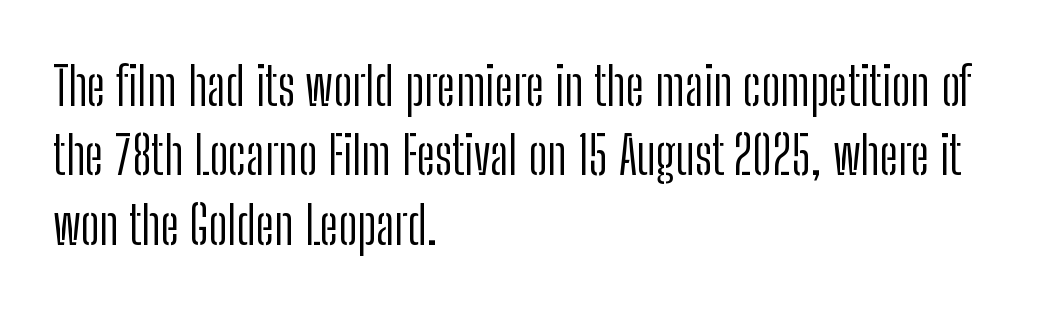
Tracking value appears to be zero — textbook default spacing. These glyphs show unthickened strokes, regular width or finer. Leftover space on each line is placed entirely after the last word. What kind of face is this? One without serifs — a sans. Evenly set lines give the paragraph a standard silhouette. The passage shown is not underscored anywhere.
